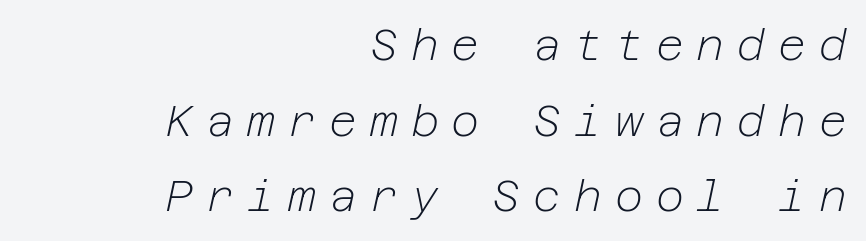
The image shows 43 px light type, italic (leaning right); set right-aligned, line spacing 1.76x, unusually wide letter spacing (+0.3 em), not underlined; low stroke contrast and a medium x-height.
